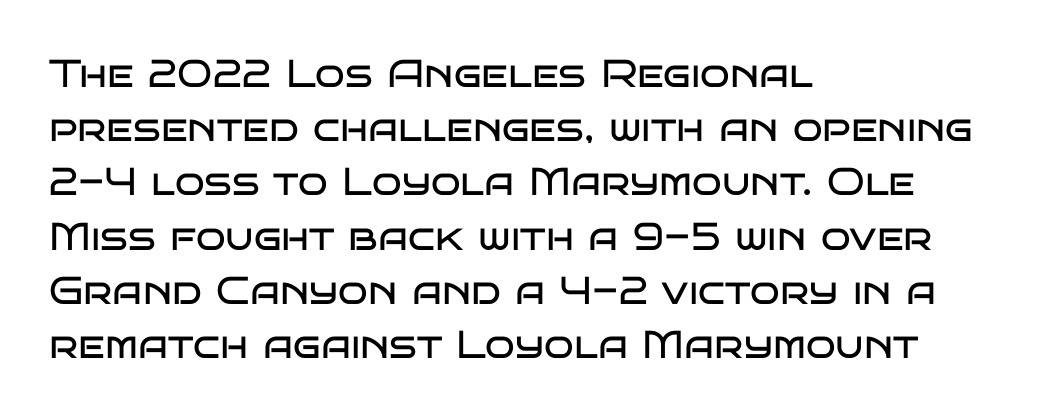
{"serif": "no", "italic": "no", "bold": "no", "weight": "regular", "width": "wide", "stroke_contrast": "low", "x_height": "large", "monospaced": "no", "underline": "no", "align": "left", "line_spacing": "normal", "line_spacing_ratio": 1.39, "letter_spacing": "normal", "letter_spacing_em": 0.0, "glyph_px": 39}
